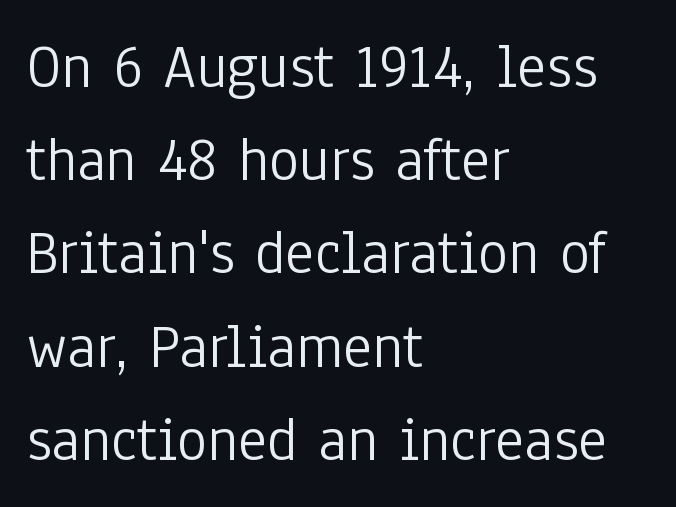
Posture: vertical. The type is set solid horizontally, with unmodified tracking. Stems here are at most as thick as an everyday book face. Line starts are locked; line ends wander. Proportional: the letters do not fall into vertical columns.
